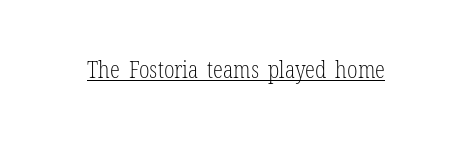
{"italic": "no", "bold": "no", "underline": "yes", "letter_spacing": "normal", "letter_spacing_em": 0.0, "glyph_px": 23}
